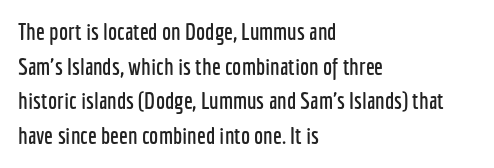
Q: Is the text italic (slanted)? A: No, it is upright.
Q: Is the text underlined? A: No.
Q: How is the paragraph aligned? A: Left-aligned.
Q: Is the spacing between letters normal or unusually wide? A: Normal.
Q: Is the spacing between lines tight, normal or loose? A: Normal.
